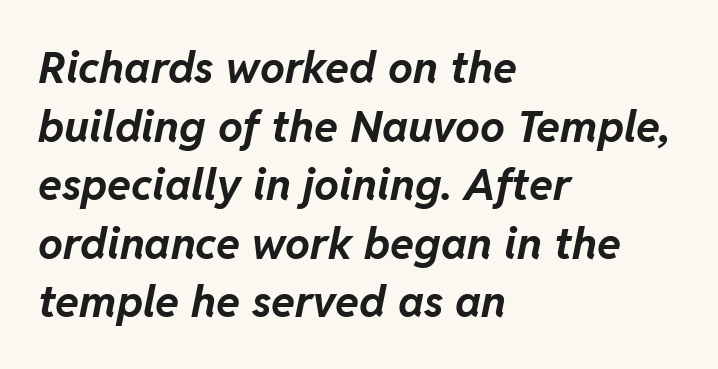
{"italic": "yes", "lean": "right", "slant_degrees": 11, "bold": "yes", "weight": "bold", "width": "normal", "stroke_contrast": "low", "x_height": "medium", "monospaced": "no", "underline": "no", "align": "left", "line_spacing": "normal", "line_spacing_ratio": 1.33, "letter_spacing": "normal", "letter_spacing_em": 0.0, "glyph_px": 44}
